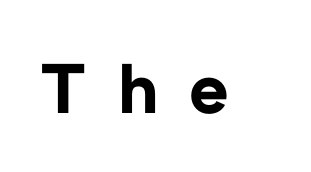
When letters stand straight like this, we call the style roman or upright. Tracking value appears strongly positive — letters spread wide. The gap between lines stays unmarked. Font category for this specimen: sans-serif.
